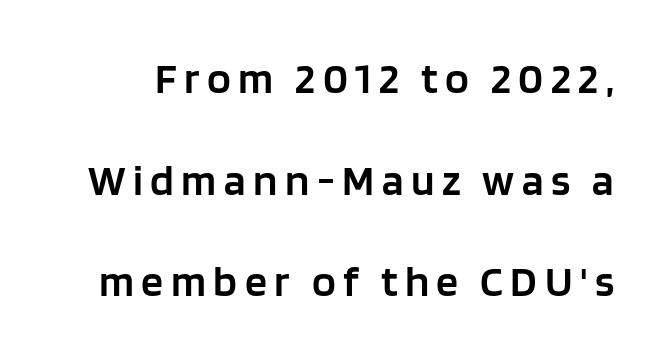
The image shows 44 px semibold sans-serif type, upright; set loose line spacing (2.31x), not underlined; low stroke contrast and a large x-height.
